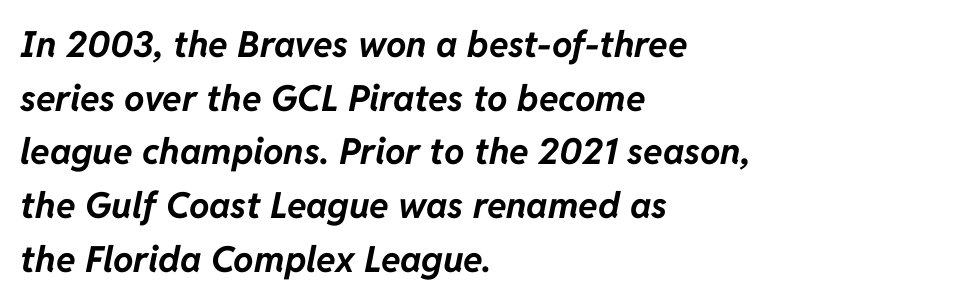
The image shows 36 px bold type, italic (leaning right); set left-aligned, normal line spacing (1.49x), normal letter spacing, not underlined; low stroke contrast and a medium x-height.
